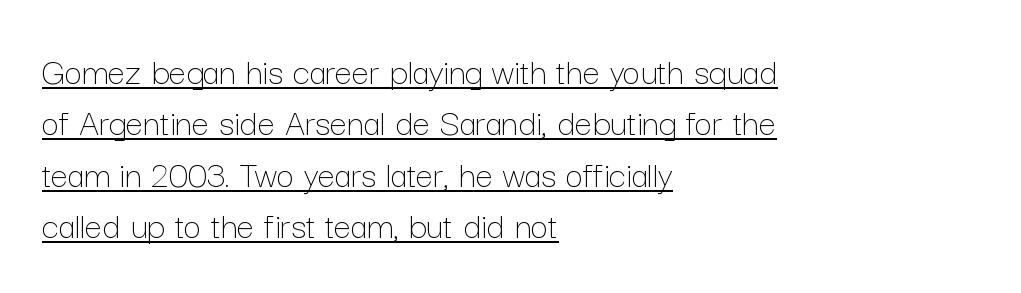
Like a heading marked for emphasis, these lines bear an underscore. A quiet, ordinary-to-light weight characterises the typeface. Is the block centered? No — it sits flush against the left margin. Caption: standard tracking, unaltered. The typography opts for an upright posture over an oblique one. The rendering uses natural spacing where letterforms have individual widths.
